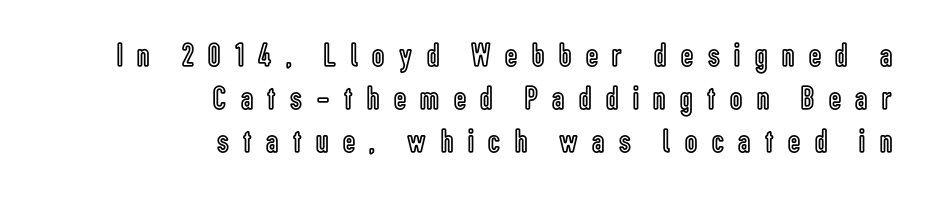
The image shows 34 px condensed type, upright; set right-aligned, normal line spacing (1.27x), unusually wide letter spacing (+0.43 em), not underlined; a medium x-height.
